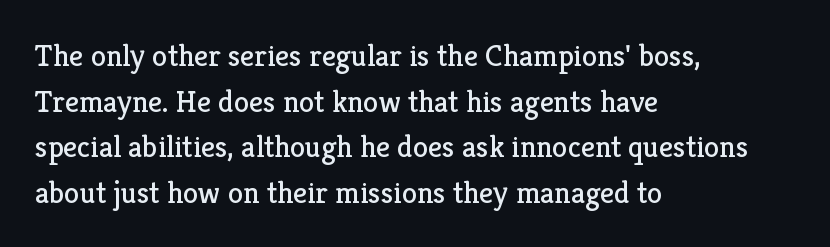
{"serif": "yes", "italic": "no", "bold": "no", "weight": "regular", "width": "normal", "stroke_contrast": "low", "x_height": "medium", "monospaced": "no", "underline": "no", "align": "left", "line_spacing": "normal", "line_spacing_ratio": 1.47, "letter_spacing": "normal", "letter_spacing_em": 0.0, "glyph_px": 31}
